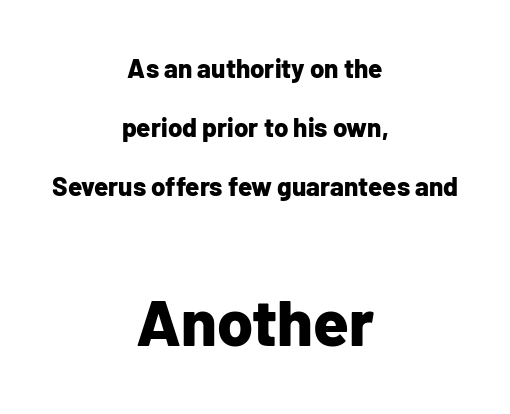
Q: Is the text bold? A: Yes.
Q: Is the text italic (slanted)? A: No, it is upright.
Q: Is the typeface a serif or a sans-serif typeface? A: Sans-serif.
Q: Is the text underlined? A: No.
Q: How is the paragraph aligned? A: Centered.
Q: Is the spacing between letters normal or unusually wide? A: Normal.
Q: Is the spacing between lines tight, normal or loose? A: Loose.
Q: Which block of text is set in a larger size, the first (top) or the second (bottom)? A: The second (bottom) one.
Q: Width (condensed, normal, or wide)? A: Normal.
Q: Stroke contrast? A: Low.
Q: x-height? A: Medium.
Q: Monospaced? A: No.
